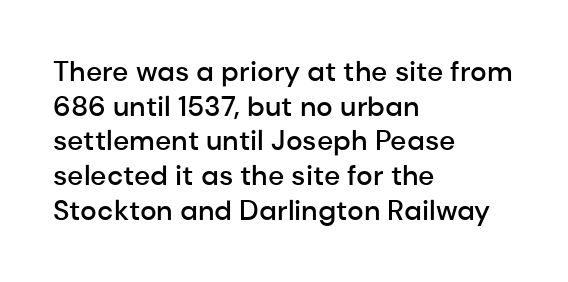
{"serif": "no", "italic": "no", "bold": "semi", "weight": "semibold", "width": "normal", "stroke_contrast": "low", "x_height": "medium", "monospaced": "no", "underline": "no", "align": "left", "line_spacing_ratio": 1.24, "letter_spacing": "normal", "letter_spacing_em": 0.0, "glyph_px": 28}
